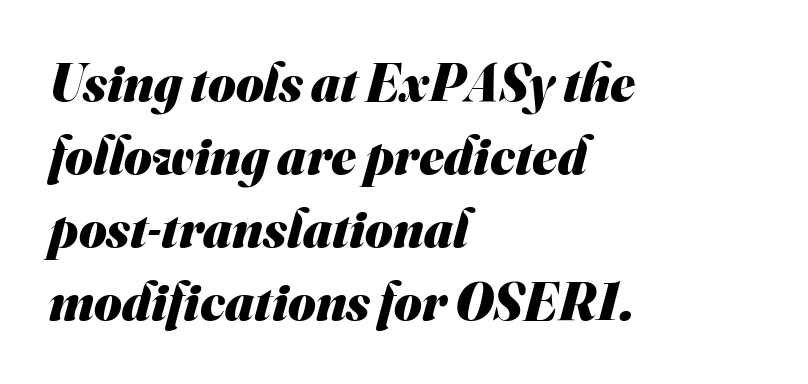
The image shows 53 px heavy sans-serif type; set left-aligned, normal line spacing (1.38x), normal letter spacing, not underlined; medium stroke contrast and a small x-height.
